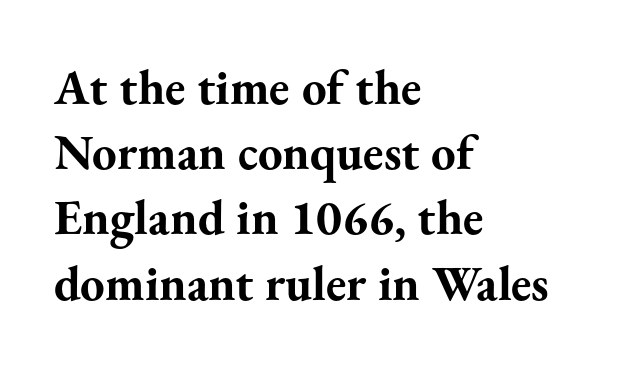
A bare baseline throughout the passage. Characters remain perfectly vertical along every line. Whoever set this chose a conventional vertical rhythm. The typesetter chose a ragged-right arrangement here. The horizontal fit of the characters is conventional and even. This sample has the flowing, uneven cadence of proportional lettering.
